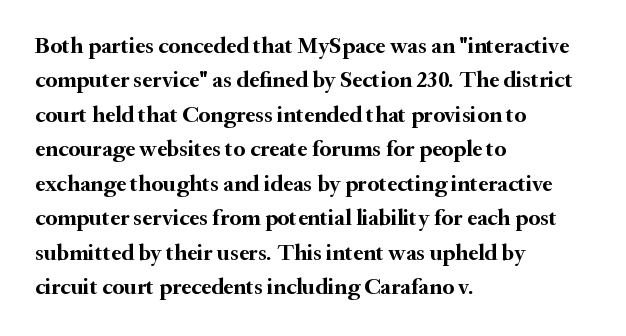
Q: Is the text bold? A: Yes.
Q: Is the text italic (slanted)? A: No, it is upright.
Q: Is the text underlined? A: No.
Q: How is the paragraph aligned? A: Left-aligned.
Q: Is the spacing between letters normal or unusually wide? A: Normal.
Q: Is the spacing between lines tight, normal or loose? A: Normal.
